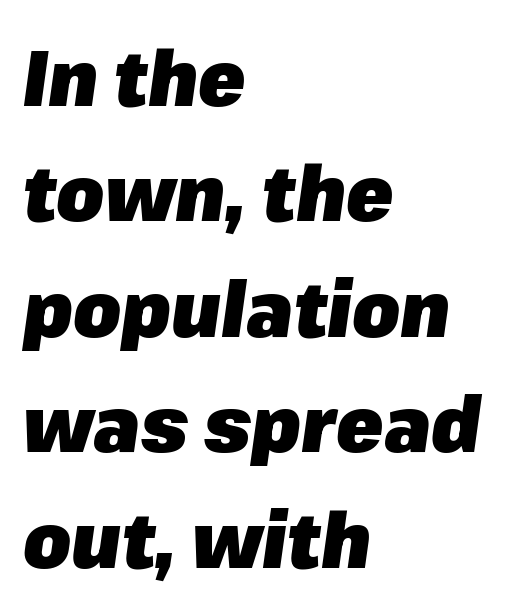
Q: Is the text bold? A: Yes.
Q: Is the text italic (slanted)? A: Yes, it leans right by about 8 degrees.
Q: Is the text underlined? A: No.
Q: How is the paragraph aligned? A: Left-aligned.
Q: Is the spacing between letters normal or unusually wide? A: Normal.
Q: Is the spacing between lines tight, normal or loose? A: Normal.
Q: Width (condensed, normal, or wide)? A: Normal.
Q: Stroke contrast? A: Low.
Q: x-height? A: Medium.
Q: Monospaced? A: No.
